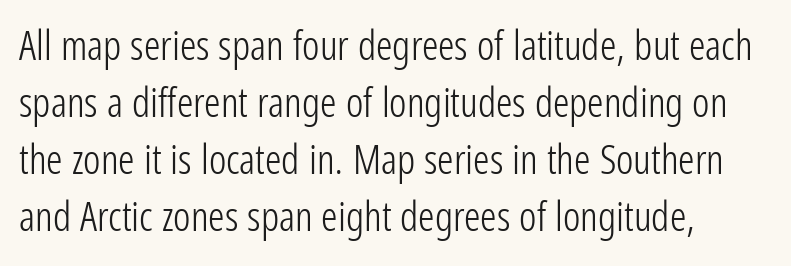
The image shows 41 px light, condensed sans-serif type, upright; set left-aligned, normal line spacing (1.39x), normal letter spacing, not underlined; low stroke contrast and a medium x-height.
